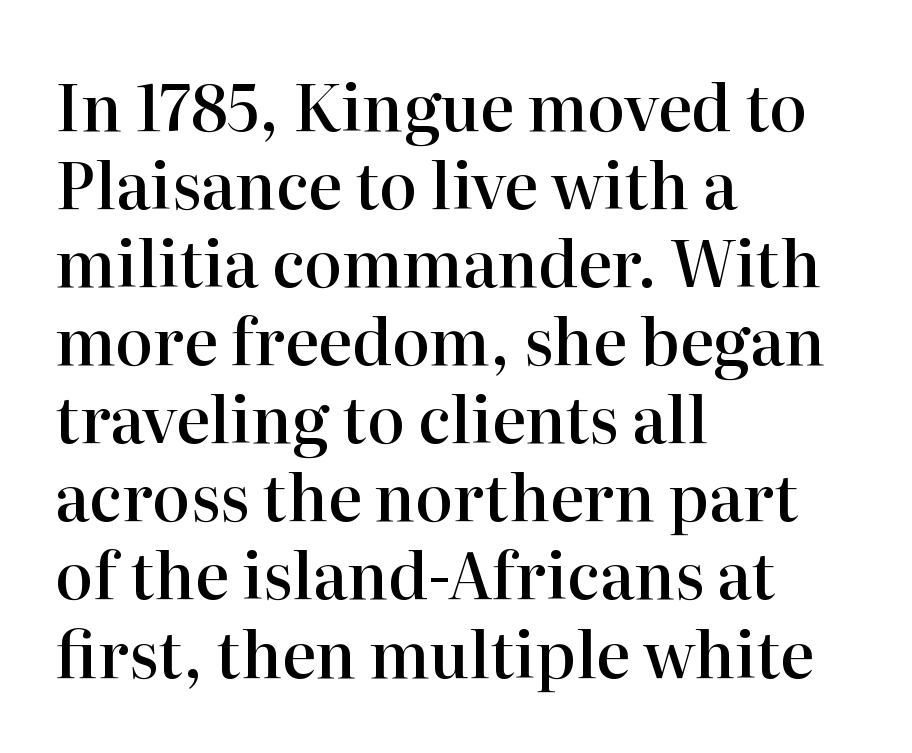
Examine the stroke ends and you'll spot serifs. Designer's note — italics off, roman on. The face used here is a semibold: visibly heavier than regular, lighter than bold. Varying glyph widths throughout — classic text-font behaviour. The foot of each line stays bare and open.
